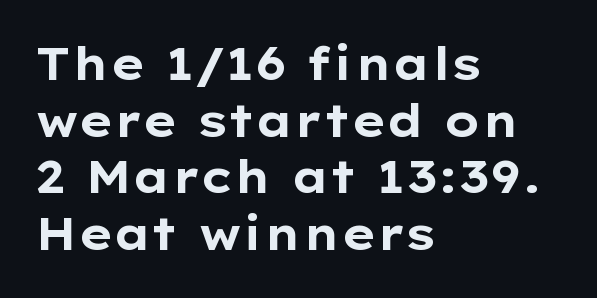
Q: Is the text bold? A: Yes.
Q: Is the text italic (slanted)? A: No, it is upright.
Q: Is the typeface a serif or a sans-serif typeface? A: Sans-serif.
Q: Is the text underlined? A: No.
Q: How is the paragraph aligned? A: Left-aligned.
Q: Is the spacing between letters normal or unusually wide? A: Normal.
Q: Is the spacing between lines tight, normal or loose? A: Normal.
Q: Width (condensed, normal, or wide)? A: Wide.
Q: Stroke contrast? A: Low.
Q: x-height? A: Medium.
Q: Monospaced? A: No.
